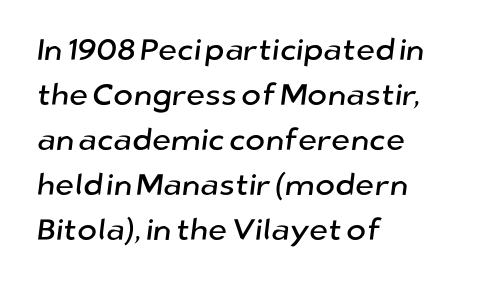
The image shows 30 px sans-serif type; set left-aligned, normal line spacing (1.5x), normal letter spacing, not underlined; low stroke contrast and a medium x-height.
